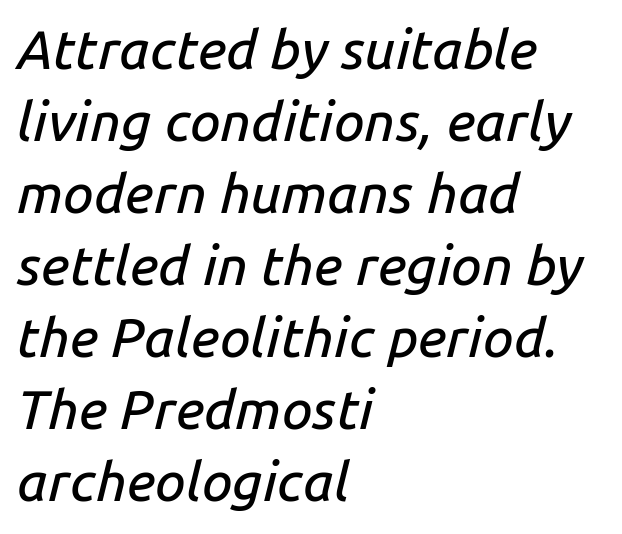
In terms of letterspacing, this is plain default setting. The font's italic variant was chosen for this text. Letters rest on an invisible, unmarked baseline. Interline gaps are of average width in this sample. Each letter keeps its own natural width here, so spacing adapts to shape.
